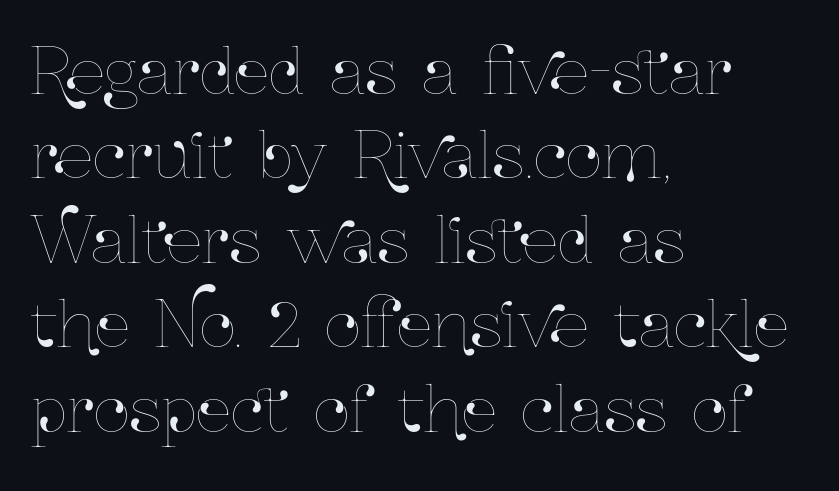
Q: Is the text italic (slanted)? A: No, it is upright.
Q: Is the text underlined? A: No.
Q: How is the paragraph aligned? A: Left-aligned.
Q: Is the spacing between letters normal or unusually wide? A: Normal.
Q: Is the spacing between lines tight, normal or loose? A: Normal.
Q: Width (condensed, normal, or wide)? A: Condensed.
Q: Stroke contrast? A: Low.
Q: x-height? A: Medium.
Q: Monospaced? A: No.
